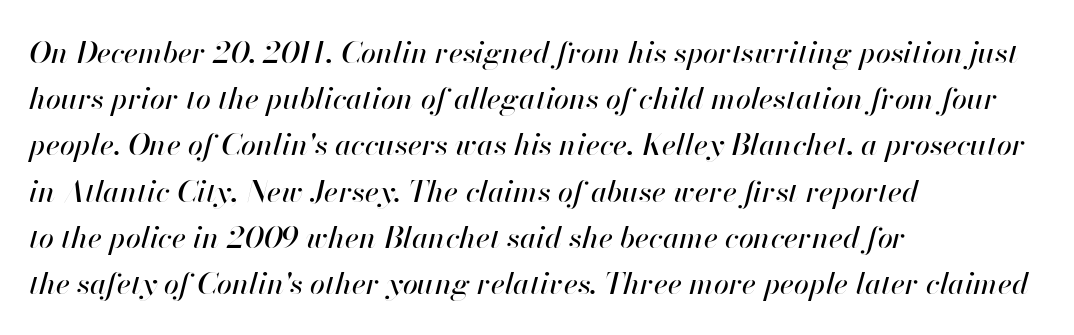
The lines sit at an ordinary, default distance from one another. The lettering tilts uniformly, giving the passage an italic look. The baseline area is clear. The passage shown is typed in a proportional face where columns would drift. The rendering keeps characters at their native spacing. The lines are quadded left.
